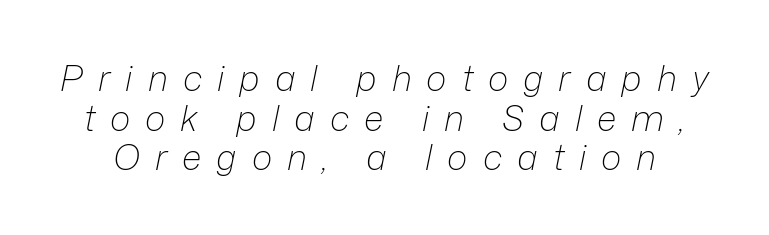
Q: Is the text bold? A: No.
Q: Is the text italic (slanted)? A: Yes, it leans right by about 12 degrees.
Q: Is the text underlined? A: No.
Q: Is the spacing between letters normal or unusually wide? A: Unusually wide.
Q: Is the spacing between lines tight, normal or loose? A: Tight.
Q: Width (condensed, normal, or wide)? A: Normal.
Q: Stroke contrast? A: Low.
Q: x-height? A: Medium.
Q: Monospaced? A: No.
